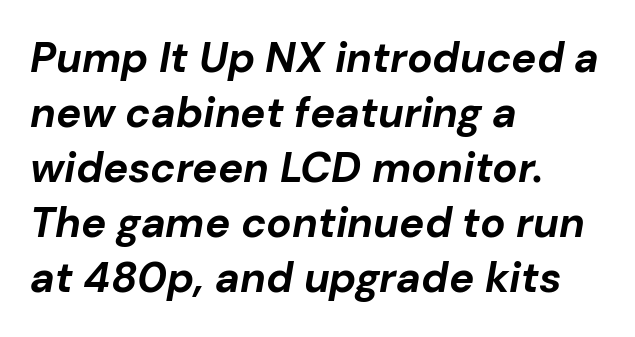
The image shows 42 px bold type, italic (leaning right); set left-aligned, normal line spacing (1.31x), normal letter spacing, not underlined; low stroke contrast and a medium x-height.
